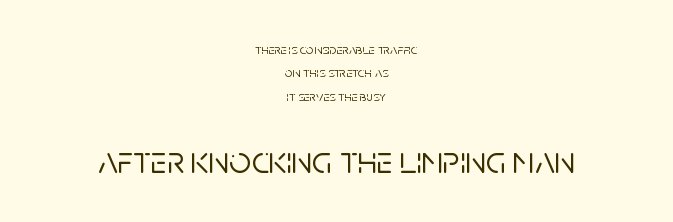
Q: Is the text italic (slanted)? A: No, it is upright.
Q: Is the typeface a serif or a sans-serif typeface? A: Sans-serif.
Q: Is the text underlined? A: No.
Q: How is the paragraph aligned? A: Centered.
Q: Is the spacing between letters normal or unusually wide? A: Normal.
Q: Is the spacing between lines tight, normal or loose? A: Normal.
Q: Which block of text is set in a larger size, the first (top) or the second (bottom)? A: The second (bottom) one.
Q: Width (condensed, normal, or wide)? A: Normal.
Q: Stroke contrast? A: Low.
Q: x-height? A: Large.
Q: Monospaced? A: No.
